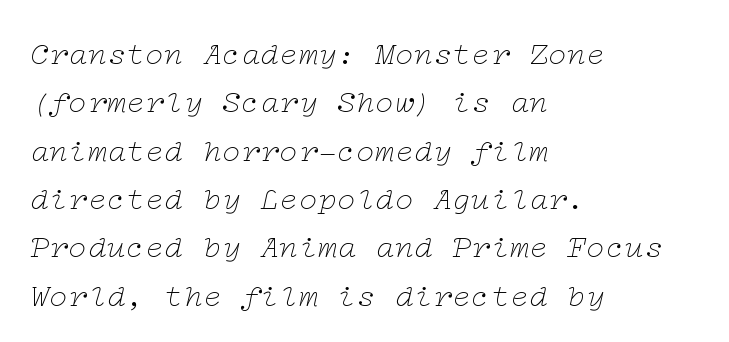
The image shows 32 px thin, wide serif type, italic (leaning right); set left-aligned, normal line spacing (1.51x), normal letter spacing, not underlined; low stroke contrast and a medium x-height.
